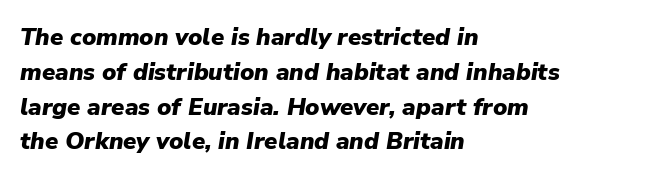
Q: Is the text bold? A: Yes.
Q: Is the text italic (slanted)? A: Yes, it leans right by about 9 degrees.
Q: Is the text underlined? A: No.
Q: How is the paragraph aligned? A: Left-aligned.
Q: Is the spacing between letters normal or unusually wide? A: Normal.
Q: Is the spacing between lines tight, normal or loose? A: Normal.
